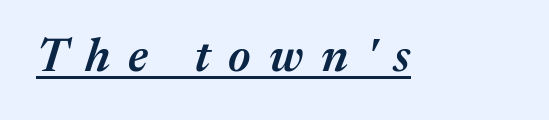
In terms of letterspacing, this is a distinctly airy, spread setting. These lines carry some extra weight — a demibold, not a full bold. The rendering uses natural spacing where letterforms have individual widths. These lines were composed using italics.
